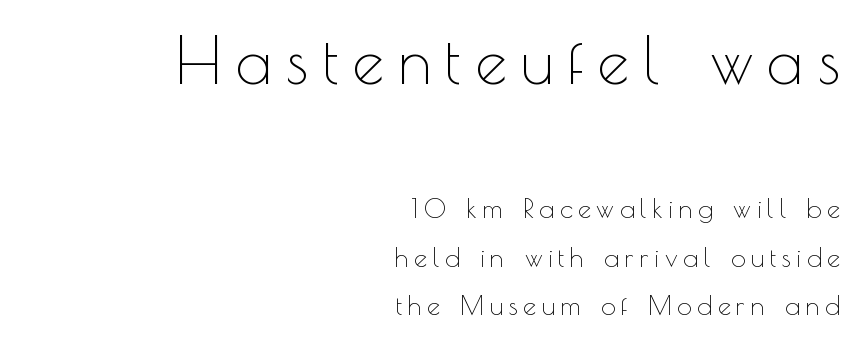
Q: Is the text bold? A: No.
Q: Is the text italic (slanted)? A: No, it is upright.
Q: Is the typeface a serif or a sans-serif typeface? A: Sans-serif.
Q: Is the text underlined? A: No.
Q: How is the paragraph aligned? A: Right-aligned.
Q: Is the spacing between letters normal or unusually wide? A: Unusually wide.
Q: Which block of text is set in a larger size, the first (top) or the second (bottom)? A: The first (top) one.
Q: Width (condensed, normal, or wide)? A: Normal.
Q: x-height? A: Small.
Q: Monospaced? A: No.
